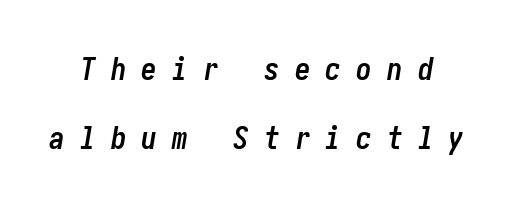
Q: Is the text bold? A: Yes.
Q: Is the text italic (slanted)? A: Yes, it leans right by about 10 degrees.
Q: Is the text underlined? A: No.
Q: Is the spacing between letters normal or unusually wide? A: Unusually wide.
Q: Is the spacing between lines tight, normal or loose? A: Loose.
Q: Width (condensed, normal, or wide)? A: Condensed.
Q: Stroke contrast? A: Low.
Q: x-height? A: Medium.
